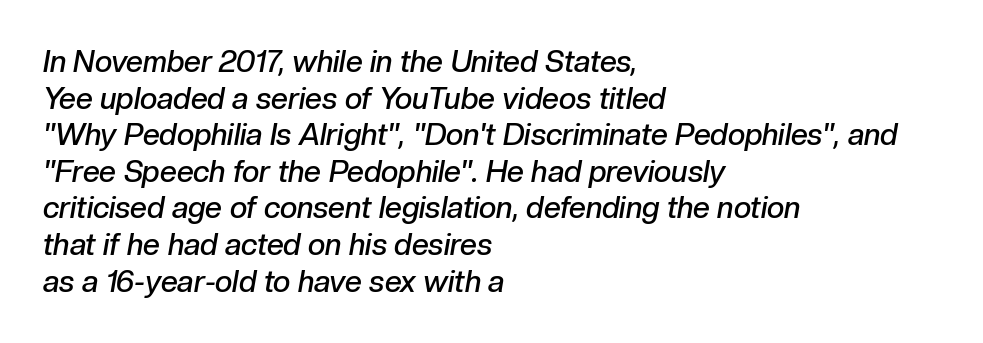
Q: Is the text bold? A: Semi-bold.
Q: Is the text italic (slanted)? A: Yes, it leans right by about 10 degrees.
Q: Is the text underlined? A: No.
Q: How is the paragraph aligned? A: Left-aligned.
Q: Is the spacing between letters normal or unusually wide? A: Normal.
Q: Width (condensed, normal, or wide)? A: Normal.
Q: Stroke contrast? A: Low.
Q: x-height? A: Medium.
Q: Monospaced? A: No.
